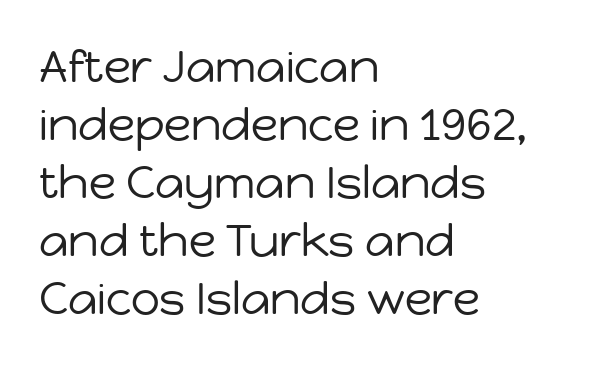
The image shows 45 px regular-weight sans-serif type, upright; set left-aligned, normal line spacing (1.29x), normal letter spacing, not underlined; low stroke contrast and a medium x-height.
